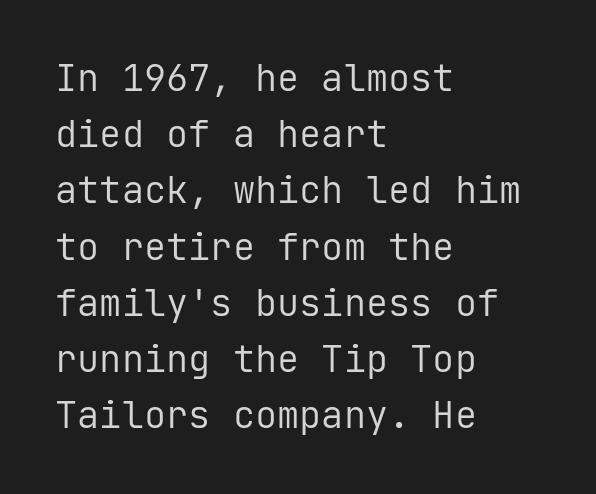
The image shows 37 px regular-weight sans-serif type, upright, monospaced; set left-aligned, normal line spacing (1.52x), normal letter spacing, not underlined; low stroke contrast and a medium x-height.
